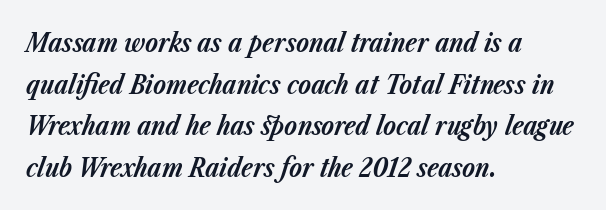
{"italic": "yes", "lean": "right", "slant_degrees": 23, "bold": "yes", "underline": "no", "align": "left", "line_spacing": "normal", "line_spacing_ratio": 1.6, "letter_spacing": "normal", "letter_spacing_em": 0.0, "glyph_px": 26}
